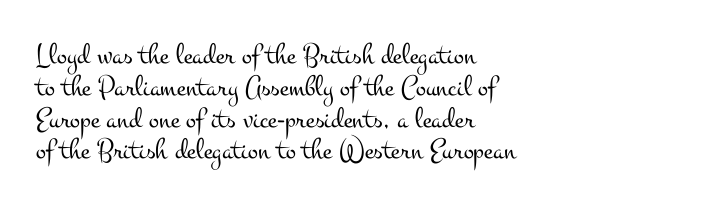
The image shows 30 px light, wide type; set left-aligned, tight line spacing (1.06x), normal letter spacing, not underlined; medium stroke contrast and a small x-height.
